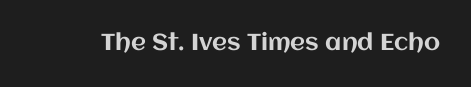
The image shows 23 px text type, upright; set normal letter spacing, not underlined.
